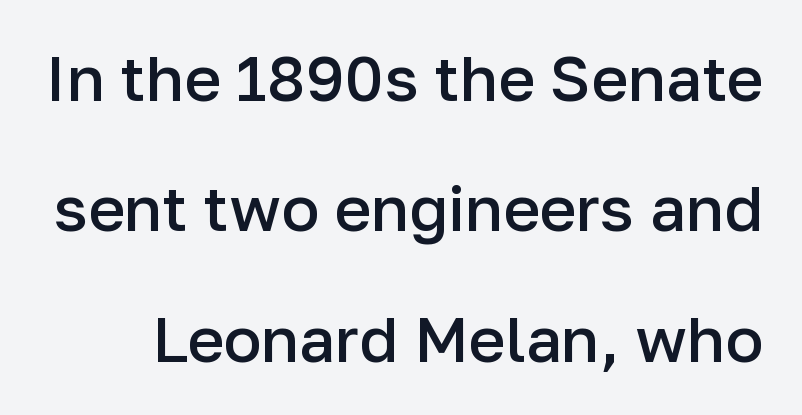
The image shows 63 px semibold sans-serif type, upright; set loose line spacing (2.07x), normal letter spacing, not underlined; low stroke contrast and a medium x-height.
